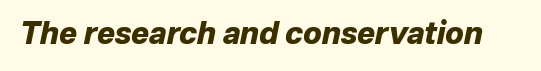
The image shows 30 px heavy type, italic (leaning right); set normal letter spacing, not underlined; low stroke contrast and a medium x-height.
